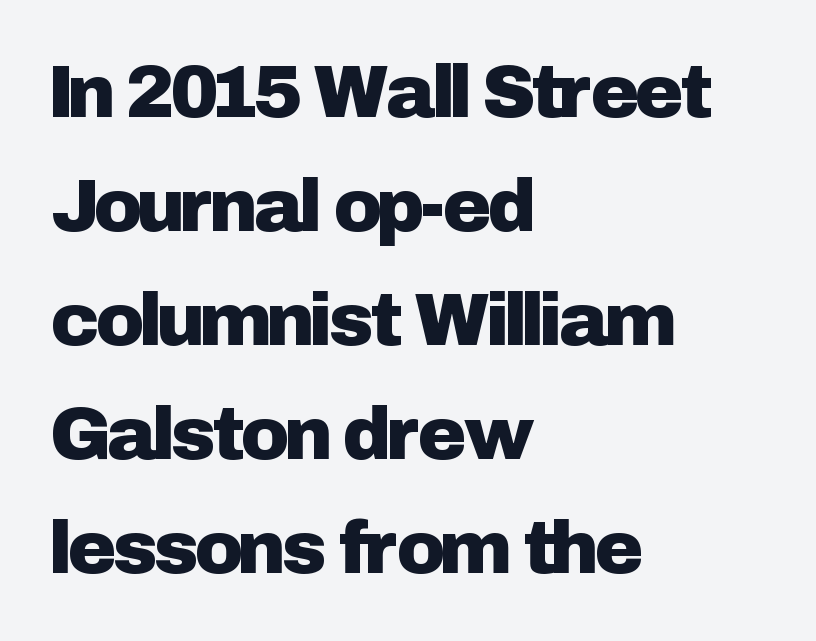
Here the designer chose a conventional face with non-uniform glyph widths. These lines keep a tight, regular rhythm from letter to letter. Rows of type keep a routine distance in the vertical direction. This is roman type, the default non-slanted kind. Note: no serifs on the glyphs. No word sits above an underline.
